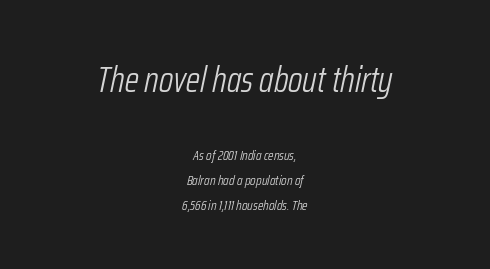
The image shows 36 px light, condensed type, italic (leaning right); set centered, line spacing 1.79x, normal letter spacing, not underlined; the first (top) block is 2.57x larger; low stroke contrast and a medium x-height.
